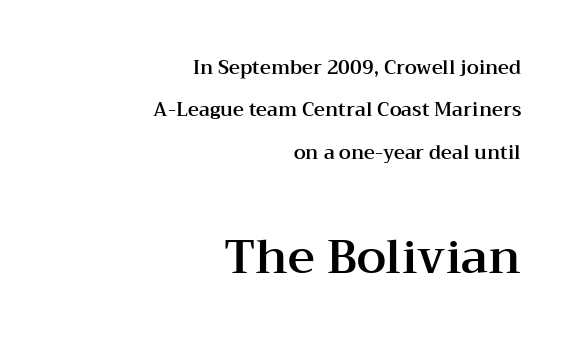
The image shows 47 px wide serif type, upright; set right-aligned, loose line spacing (2.23x), normal letter spacing, not underlined; the second (bottom) block is 2.47x larger; medium stroke contrast and a medium x-height.
